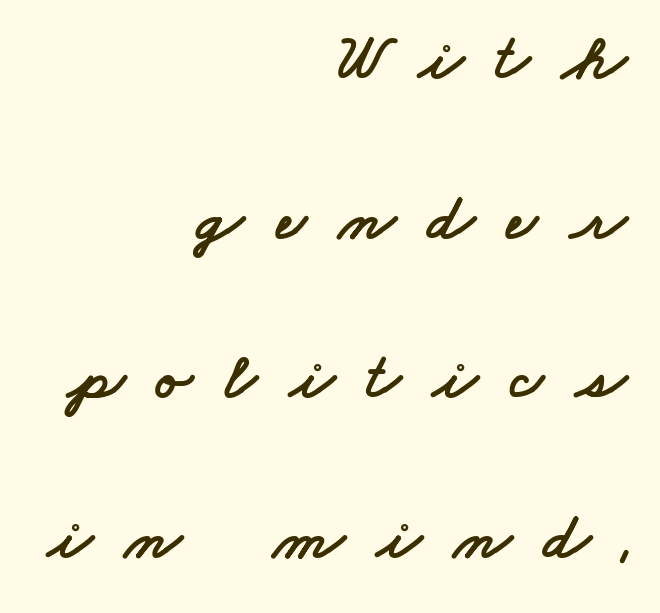
{"serif": "no", "width": "wide", "stroke_contrast": "low", "x_height": "small", "monospaced": "no", "underline": "no", "align": "right", "line_spacing": "loose", "line_spacing_ratio": 2.42, "letter_spacing": "wide", "letter_spacing_em": 0.49, "glyph_px": 66}
